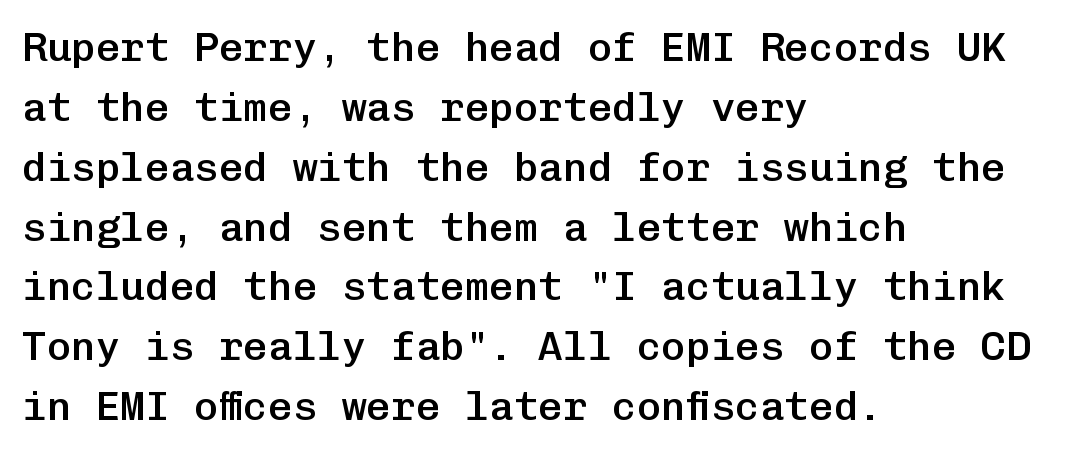
{"serif": "no", "italic": "no", "bold": "semi", "weight": "semibold", "width": "normal", "stroke_contrast": "low", "x_height": "medium", "monospaced": "yes", "underline": "no", "align": "left", "line_spacing": "normal", "line_spacing_ratio": 1.46, "letter_spacing": "normal", "letter_spacing_em": 0.0, "glyph_px": 41}
